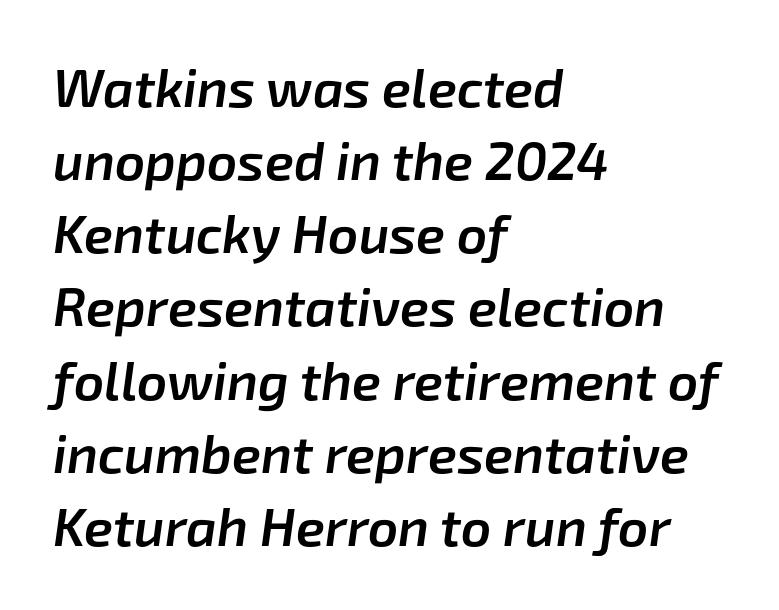
The image shows 53 px semibold type, italic (leaning right); set left-aligned, normal line spacing (1.38x), normal letter spacing, not underlined; low stroke contrast and a medium x-height.
